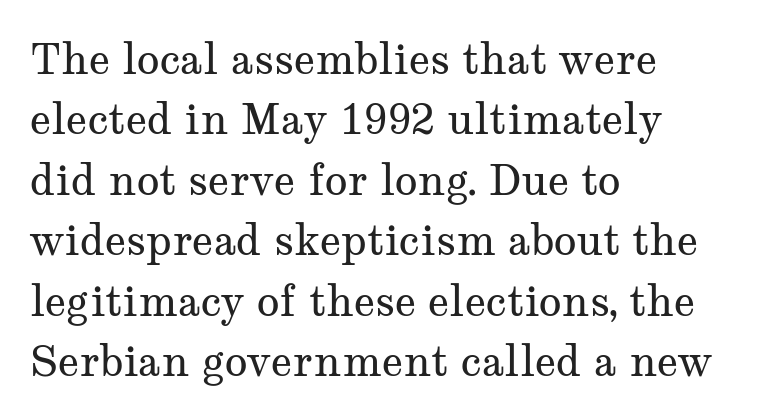
Q: Is the text bold? A: No.
Q: Is the text italic (slanted)? A: No, it is upright.
Q: Is the typeface a serif or a sans-serif typeface? A: Serif.
Q: Is the text underlined? A: No.
Q: How is the paragraph aligned? A: Left-aligned.
Q: Is the spacing between letters normal or unusually wide? A: Normal.
Q: Is the spacing between lines tight, normal or loose? A: Normal.
Q: Width (condensed, normal, or wide)? A: Wide.
Q: Stroke contrast? A: Medium.
Q: x-height? A: Medium.
Q: Monospaced? A: No.
